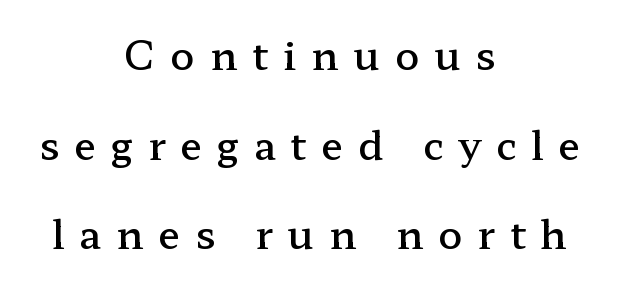
Do the characters align in a grid? No, the font is proportional. The face used here is seriffed, in the tradition of book romans. Leading is clearly above the norm, producing a sparse column. Has an underline been added? It has not. Reading down the block, each line starts at a different indent, mirrored at its end.
